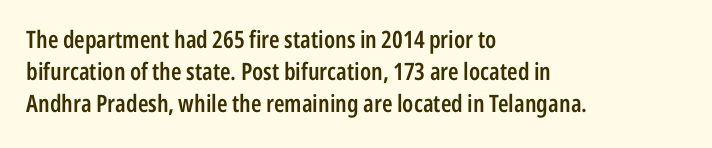
The image shows 24 px text type, upright; set left-aligned, normal line spacing (1.33x), normal letter spacing, not underlined.
